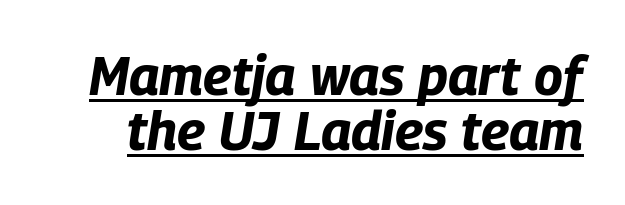
The image shows 54 px bold, condensed type, italic (leaning right); set tight line spacing (1.01x), normal letter spacing, underlined; low stroke contrast and a large x-height.
